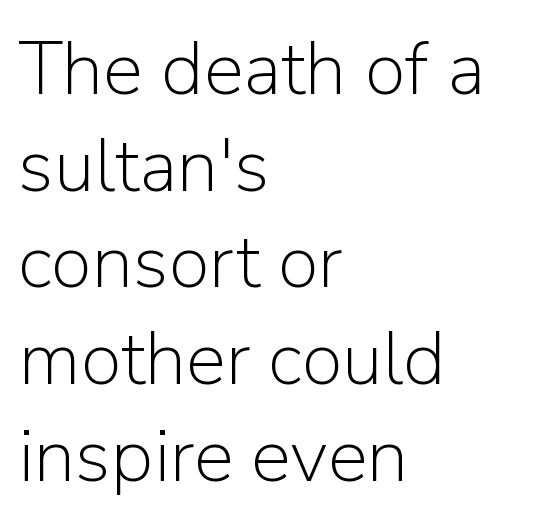
Vertical stems look standard width or narrower in stroke. A student would call this left alignment; a typographer would say flush left, rag right. In terms of leading, this rendering sits right in the middle. Any mark beneath the type? The region is blank. Letterform terminals end flat and unadorned throughout the passage. The face used here is proportionally spaced, like ordinary book or web type.
